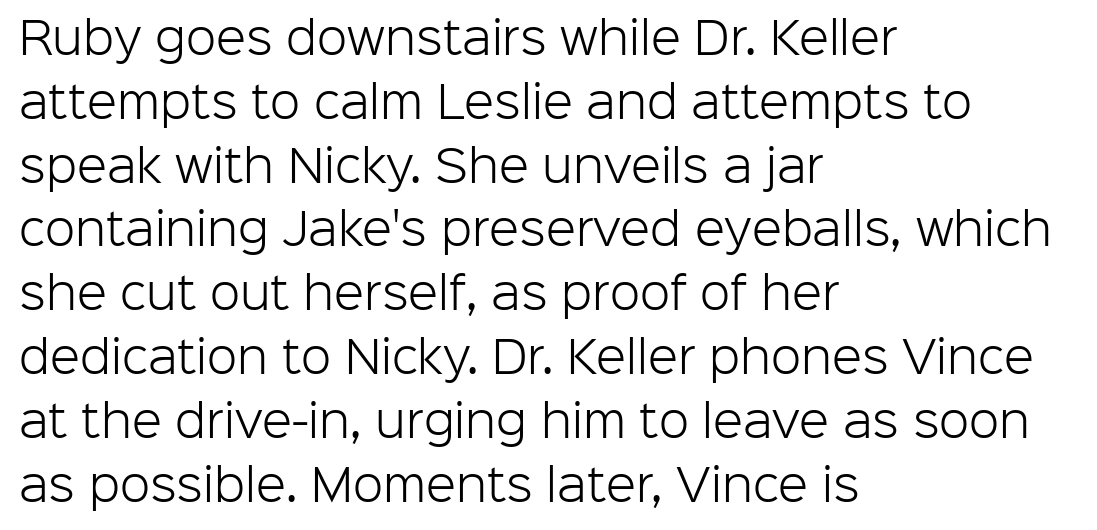
{"serif": "no", "italic": "no", "bold": "no", "weight": "light", "width": "normal", "stroke_contrast": "low", "x_height": "medium", "monospaced": "no", "underline": "no", "align": "left", "line_spacing": "normal", "line_spacing_ratio": 1.45, "letter_spacing": "normal", "letter_spacing_em": 0.0, "glyph_px": 44}
